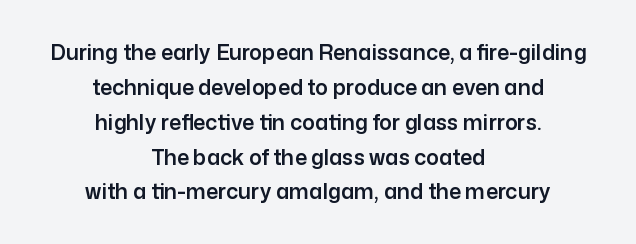
Q: Is the text italic (slanted)? A: No, it is upright.
Q: Is the text underlined? A: No.
Q: How is the paragraph aligned? A: Centered.
Q: Is the spacing between letters normal or unusually wide? A: Normal.
Q: Is the spacing between lines tight, normal or loose? A: Normal.
